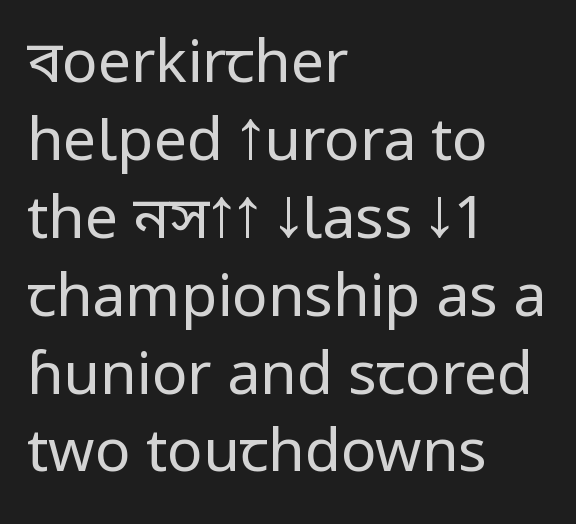
{"serif": "no", "italic": "no", "bold": "no", "weight": "regular", "width": "condensed", "stroke_contrast": "low", "underline": "no", "align": "left", "line_spacing": "normal", "line_spacing_ratio": 1.32, "letter_spacing": "normal", "letter_spacing_em": 0.0, "glyph_px": 59}
